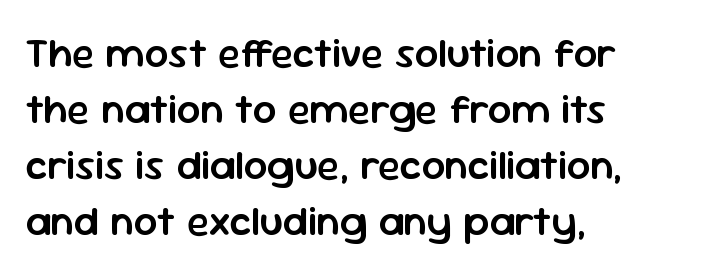
The image shows 42 px semibold sans-serif type, upright; set left-aligned, normal line spacing (1.33x), normal letter spacing, not underlined; low stroke contrast and a medium x-height.
